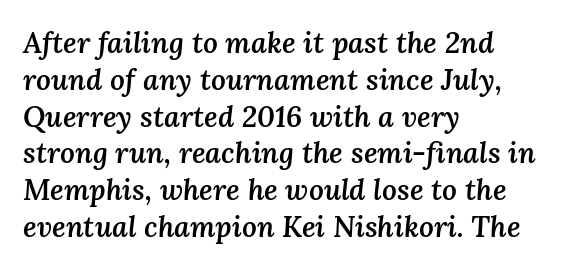
The image shows 29 px semibold type, italic (leaning right); set left-aligned, normal line spacing (1.27x), normal letter spacing, not underlined; medium stroke contrast and a medium x-height.
